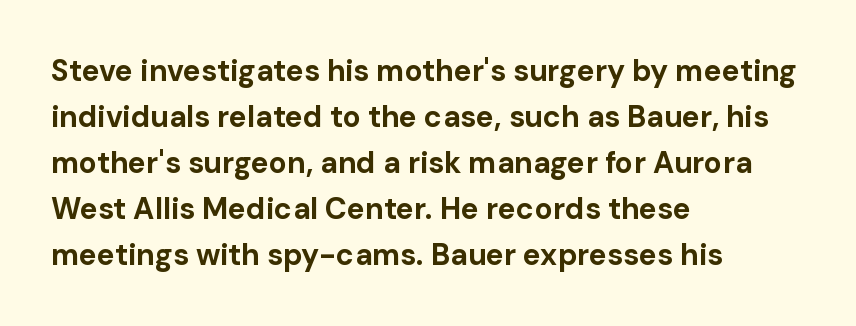
Q: Is the text bold? A: Yes.
Q: Is the text italic (slanted)? A: No, it is upright.
Q: Is the typeface a serif or a sans-serif typeface? A: Sans-serif.
Q: Is the text underlined? A: No.
Q: How is the paragraph aligned? A: Left-aligned.
Q: Is the spacing between letters normal or unusually wide? A: Normal.
Q: Is the spacing between lines tight, normal or loose? A: Normal.
Q: Width (condensed, normal, or wide)? A: Normal.
Q: Stroke contrast? A: Low.
Q: x-height? A: Medium.
Q: Monospaced? A: No.
